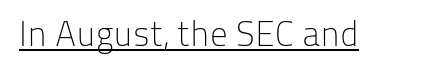
Q: Is the text bold? A: No.
Q: Is the text italic (slanted)? A: No, it is upright.
Q: Is the typeface a serif or a sans-serif typeface? A: Sans-serif.
Q: Is the text underlined? A: Yes.
Q: Is the spacing between letters normal or unusually wide? A: Normal.
Q: Width (condensed, normal, or wide)? A: Normal.
Q: Stroke contrast? A: Low.
Q: x-height? A: Medium.
Q: Monospaced? A: No.
